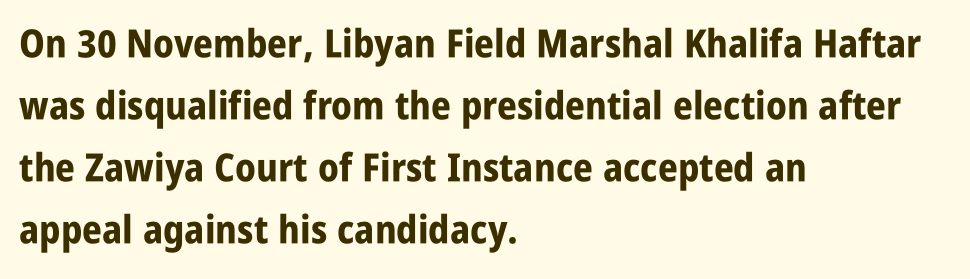
The letters stand upright; this is a roman face. A typesetter would call this proportional, since set widths differ per character. Each line starts at the same left margin while the right side varies. Decoration check: the copy has no underline. Typographically, this falls in the sans-serif category.
